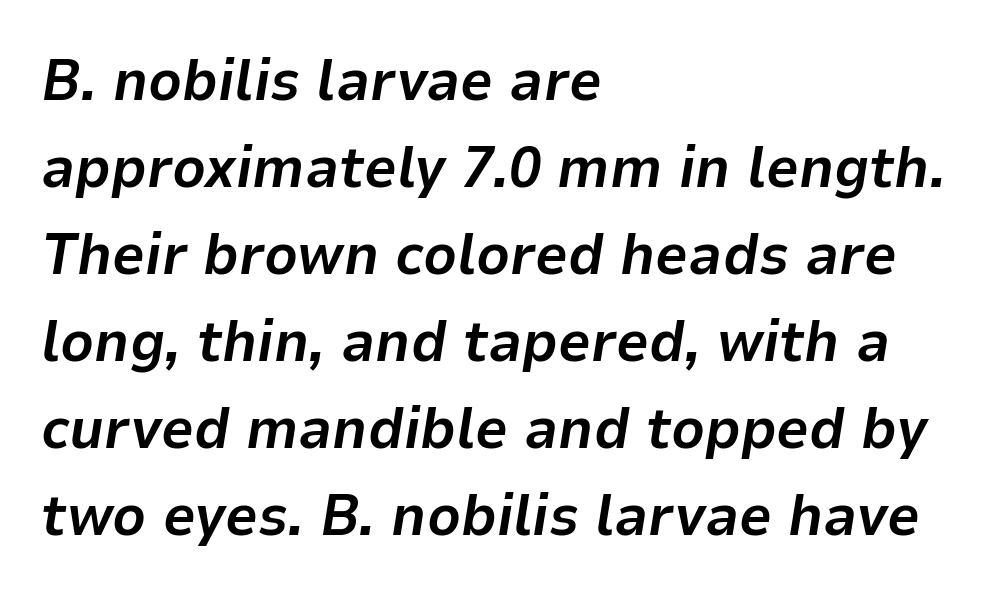
Quick note: interline space is typical. Typesetter's note: full bold, strokes at maximum text heaviness. Slant detected: the letters are inclined. Looks like regular typesetting: each glyph gets only the width it needs. Caption: standard tracking, unaltered. Underlining? Definitely not there.
